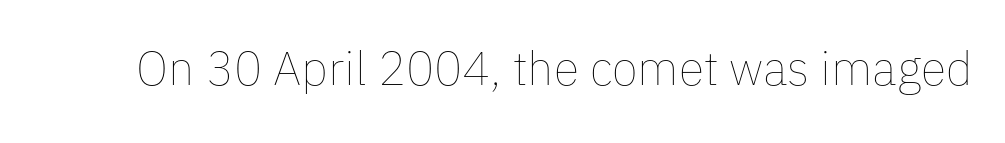
Ordinary non-slanted type is in use. The weight would be labelled regular, book, light, or lighter still. Check the space under the baseline: it is left empty. The gaps between neighbouring characters are ordinary and unremarkable. Note the varied advance widths — an 'i' is clearly narrower than an 'm'.
